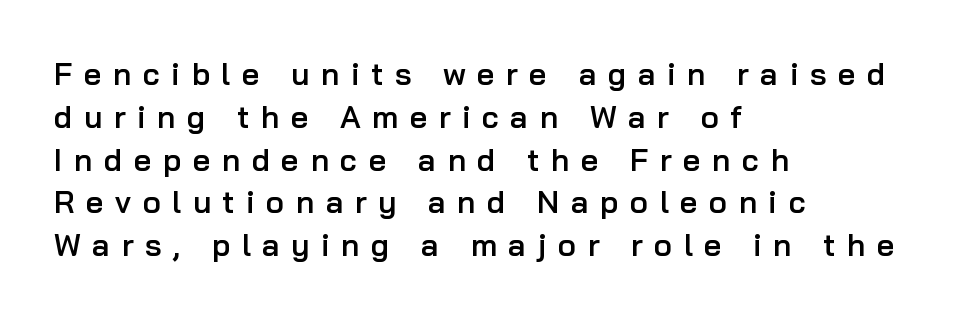
Q: Is the text bold? A: Semi-bold.
Q: Is the text italic (slanted)? A: No, it is upright.
Q: Is the typeface a serif or a sans-serif typeface? A: Sans-serif.
Q: Is the text underlined? A: No.
Q: How is the paragraph aligned? A: Left-aligned.
Q: Is the spacing between letters normal or unusually wide? A: Unusually wide.
Q: Is the spacing between lines tight, normal or loose? A: Normal.
Q: Width (condensed, normal, or wide)? A: Normal.
Q: Stroke contrast? A: Low.
Q: x-height? A: Medium.
Q: Monospaced? A: No.
